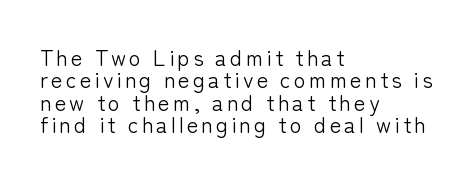
The foot of each line stays bare and open. Vertical strokes here are truly vertical. Which margin do the lines hug? The left one — the right edge is uneven. The face looks like a standard text weight, possibly lighter. How would I describe the line gaps? Narrow and economical.
